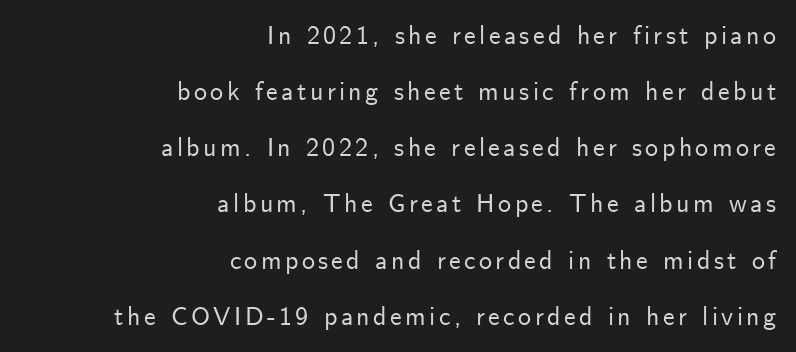
Each row of text sits above clean, open space. In CSS terms this would be text-align: right. Vertically, the passage feels expansive, rows floating well apart. The letters stand straight up with perfectly vertical stems.
